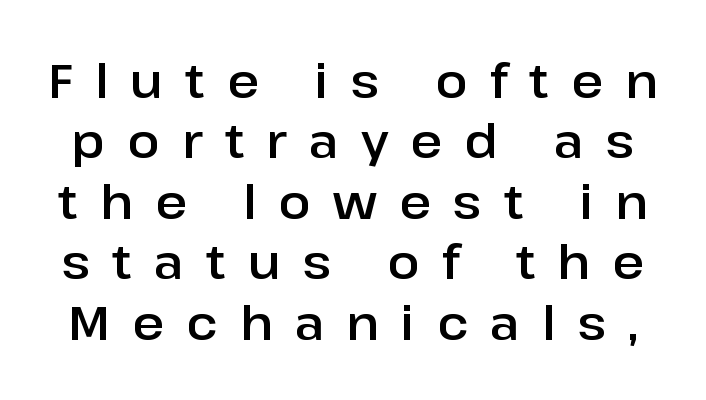
The image shows 48 px sans-serif type, upright; set normal line spacing (1.26x), unusually wide letter spacing (+0.46 em), not underlined; low stroke contrast and a medium x-height.
